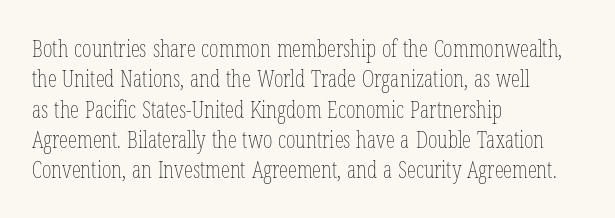
The image shows 23 px text type, upright; set left-aligned, normal line spacing (1.32x), normal letter spacing, not underlined.
